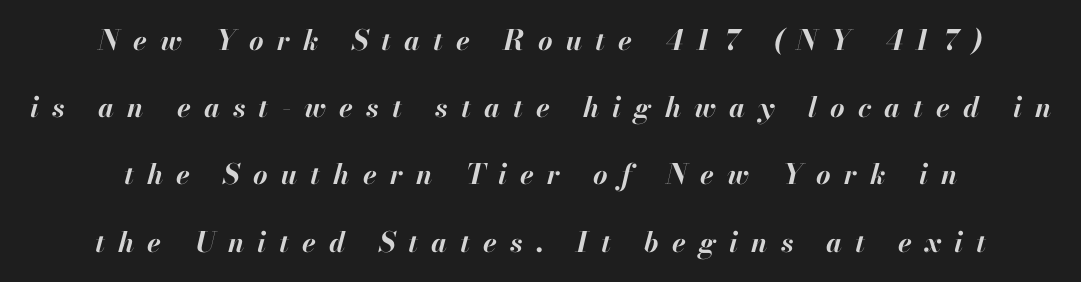
The line-height multiplier appears high, well above default. The baseline area is clear. The face used here is rendered with a markedly widened letterfit. These lines carry a lot of weight — the face is fully bold. Proportional: the letters do not fall into vertical columns. Horizontally, the lines are justified to the midpoint only.
